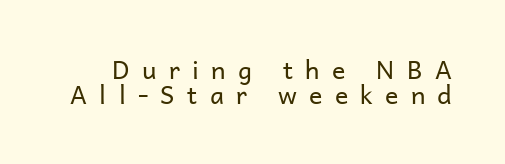
Q: Is the text bold? A: No.
Q: Is the text italic (slanted)? A: No, it is upright.
Q: Is the text underlined? A: No.
Q: Is the spacing between letters normal or unusually wide? A: Unusually wide.
Q: Is the spacing between lines tight, normal or loose? A: Tight.
